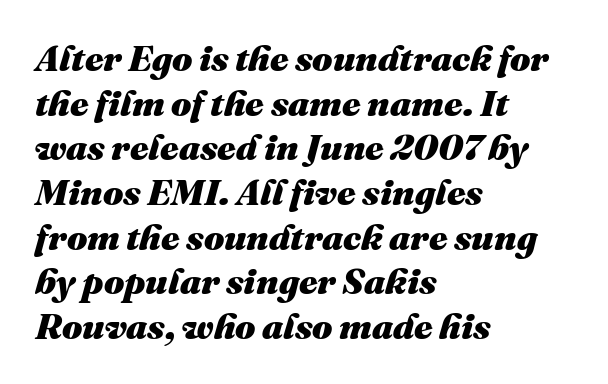
There is no visible air inserted between adjacent glyphs. Leftover space on each line is placed entirely after the last word. Varying glyph widths throughout — classic text-font behaviour. Anything drawn beneath the words? Only blank space. Notice how thick the strokes are: this is what a full bold looks like. Style check: oblique.
